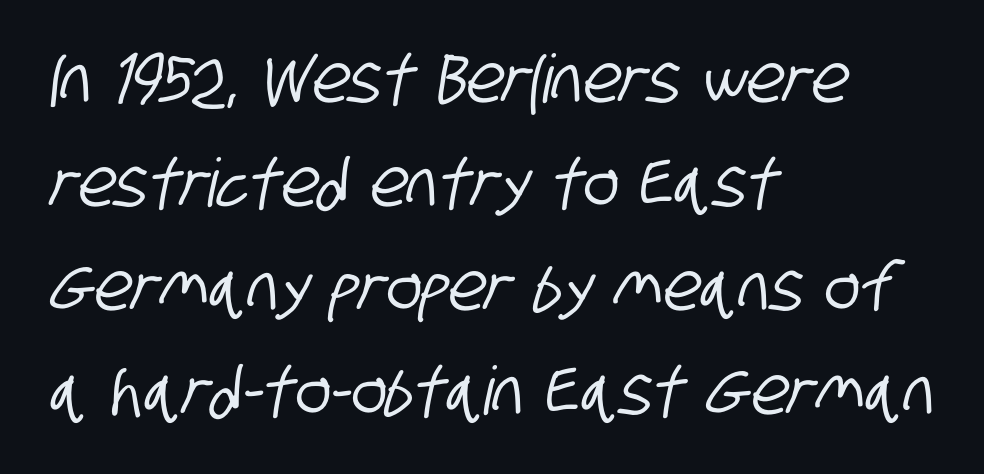
{"serif": "no", "width": "condensed", "stroke_contrast": "low", "x_height": "large", "monospaced": "no", "underline": "no", "align": "left", "line_spacing": "normal", "line_spacing_ratio": 1.55, "letter_spacing": "normal", "letter_spacing_em": 0.0, "glyph_px": 67}
